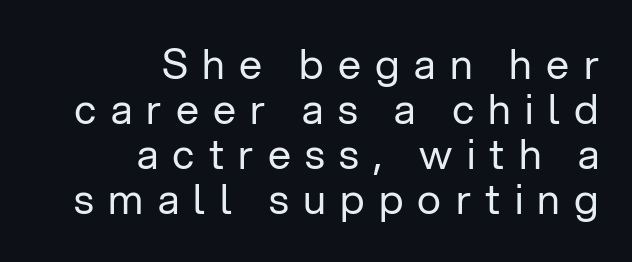
Q: Is the text bold? A: No.
Q: Is the text italic (slanted)? A: No, it is upright.
Q: Is the typeface a serif or a sans-serif typeface? A: Sans-serif.
Q: Is the text underlined? A: No.
Q: How is the paragraph aligned? A: Right-aligned.
Q: Is the spacing between letters normal or unusually wide? A: Unusually wide.
Q: Is the spacing between lines tight, normal or loose? A: Tight.
Q: Width (condensed, normal, or wide)? A: Normal.
Q: Stroke contrast? A: Low.
Q: x-height? A: Medium.
Q: Monospaced? A: No.
